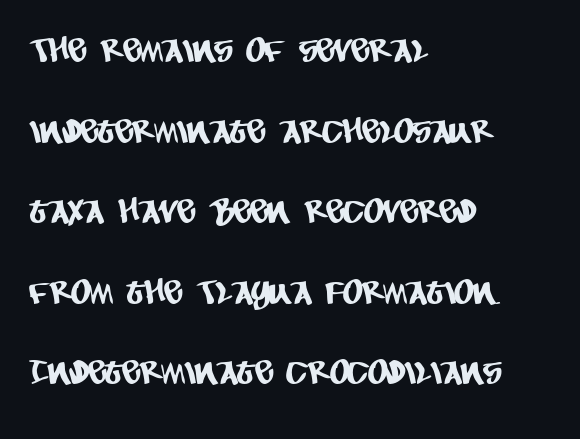
The image shows 34 px condensed sans-serif type; set left-aligned, loose line spacing (2.37x), normal letter spacing, not underlined; low stroke contrast and a large x-height.
